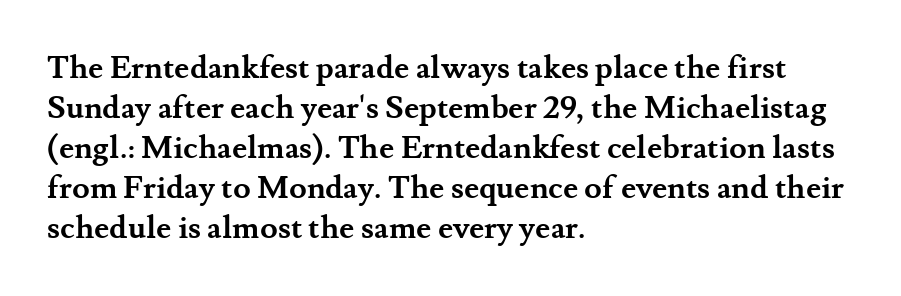
The image shows 32 px semibold serif type, upright; set left-aligned, normal line spacing (1.25x), normal letter spacing, not underlined; medium stroke contrast and a small x-height.
